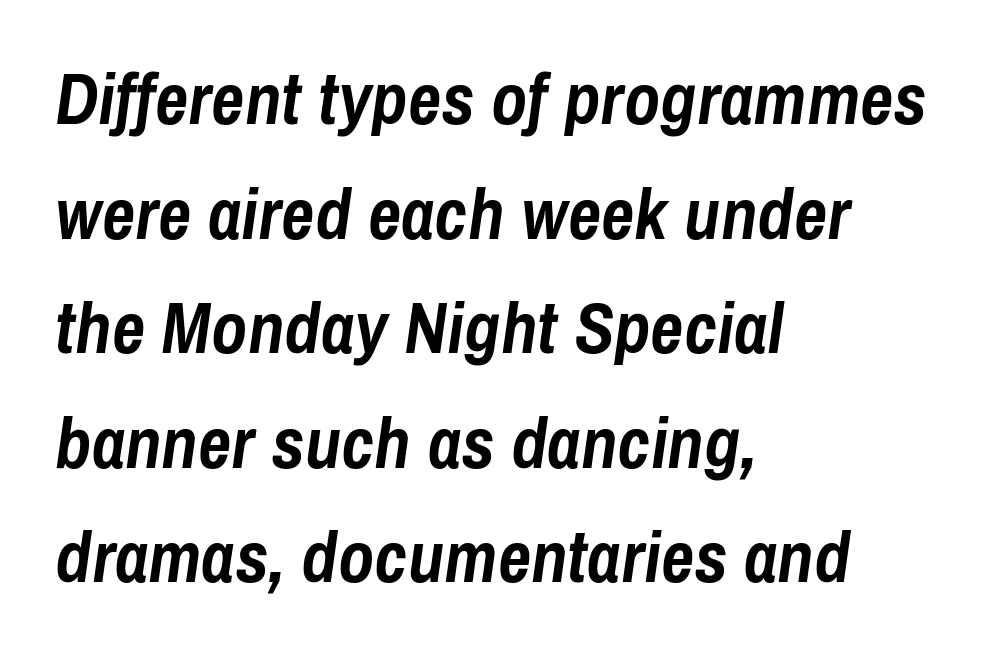
Q: Is the text bold? A: Yes.
Q: Is the text italic (slanted)? A: Yes, it leans right by about 8 degrees.
Q: Is the text underlined? A: No.
Q: How is the paragraph aligned? A: Left-aligned.
Q: Is the spacing between letters normal or unusually wide? A: Normal.
Q: Is the spacing between lines tight, normal or loose? A: Normal.
Q: Width (condensed, normal, or wide)? A: Condensed.
Q: Stroke contrast? A: Low.
Q: x-height? A: Medium.
Q: Monospaced? A: No.
